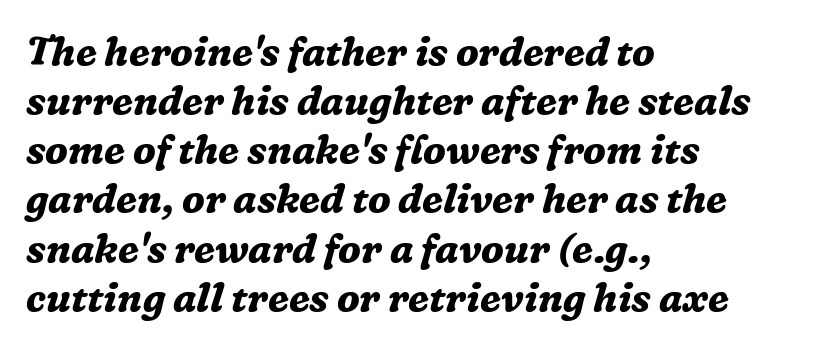
A typesetter would call this proportional, since set widths differ per character. Posture: slanted. The strokes are fattened all the way to bold. Regarding serifs, this sample has them.
